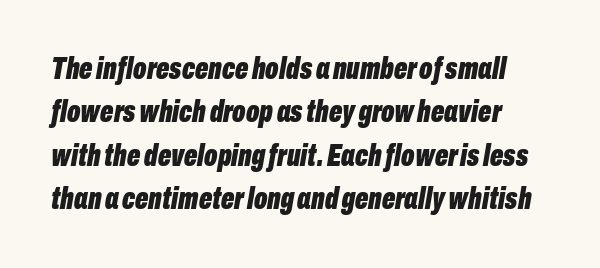
Spacing between characters is what you'd get straight out of the box. Underlining? Definitely not there. The block of text has a typical density, with ordinary space between rows. Look at the stroke-to-counter ratio: heavy, a bold.
